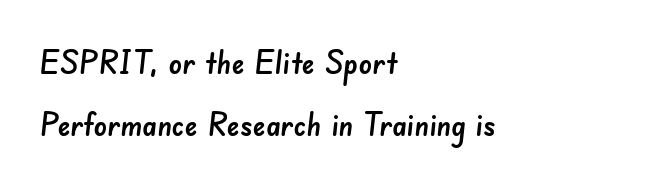
Q: Is the typeface a serif or a sans-serif typeface? A: Sans-serif.
Q: Is the text underlined? A: No.
Q: How is the paragraph aligned? A: Left-aligned.
Q: Is the spacing between letters normal or unusually wide? A: Normal.
Q: Width (condensed, normal, or wide)? A: Normal.
Q: Stroke contrast? A: Low.
Q: x-height? A: Small.
Q: Monospaced? A: No.
